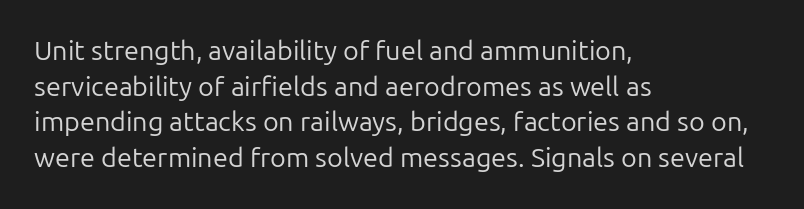
Notice how descenders clear the ascenders below comfortably — that's standard leading. Rule under the text: the space is simply empty. This rendering uses left alignment, leaving the right contour irregular. The type sits square on the baseline with zero lean. The font sits on the lighter half of the weight spectrum, regular included. The gaps between neighbouring characters are ordinary and unremarkable.
